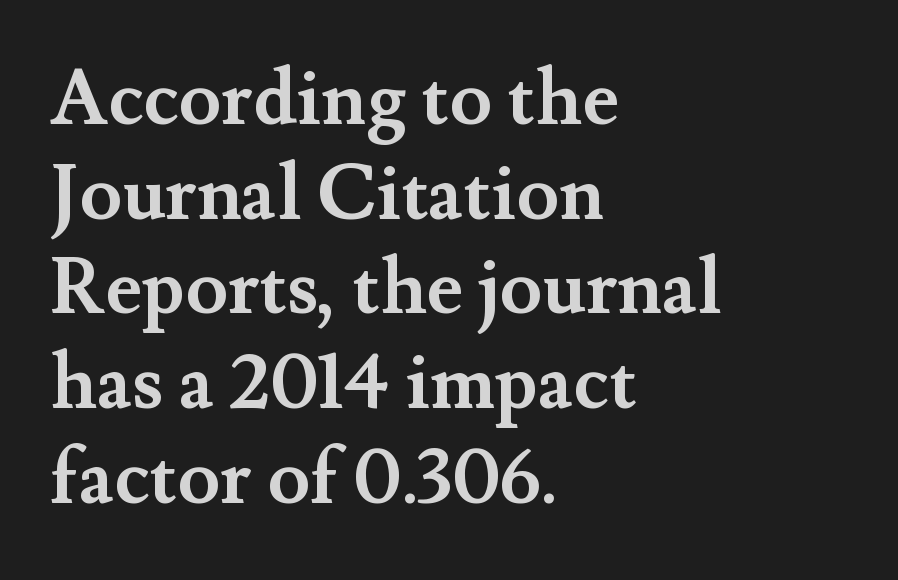
A serif font was chosen for this passage. As a designer I'd log this as weight 700, bold. Style check: upright. The strip under each line holds only bare page. Varying glyph widths throughout — classic text-font behaviour.
